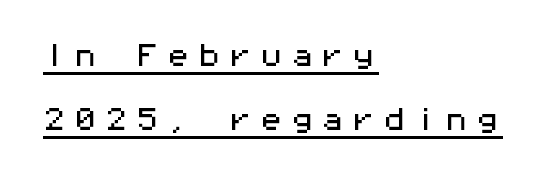
Q: Is the text italic (slanted)? A: No, it is upright.
Q: Is the text underlined? A: Yes.
Q: How is the paragraph aligned? A: Left-aligned.
Q: Is the spacing between lines tight, normal or loose? A: Loose.
